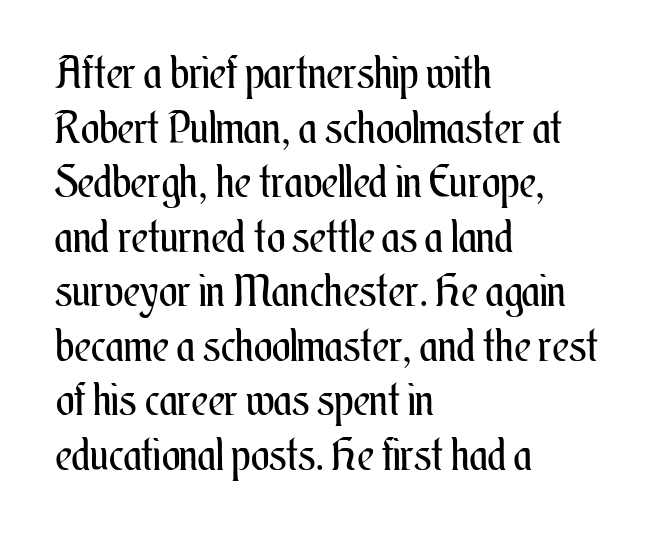
Only glyphs here, with clear space below each row. Line starts are locked; line ends wander. No italicization has been applied; the sample stays upright. Caption: standard tracking, unaltered. The font is comparable to plain body text, perhaps lighter. Do the characters align in a grid? No, the font is proportional.
